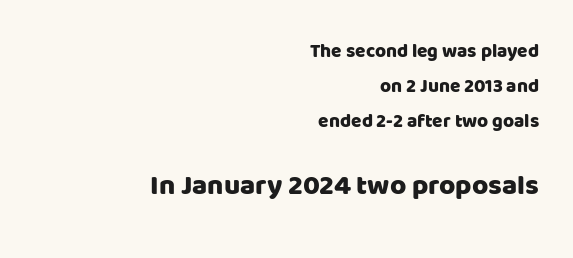
The image shows 28 px sans-serif type, upright; set right-aligned, line spacing 1.83x, normal letter spacing, not underlined; the second (bottom) block is 1.47x larger; low stroke contrast and a large x-height.
